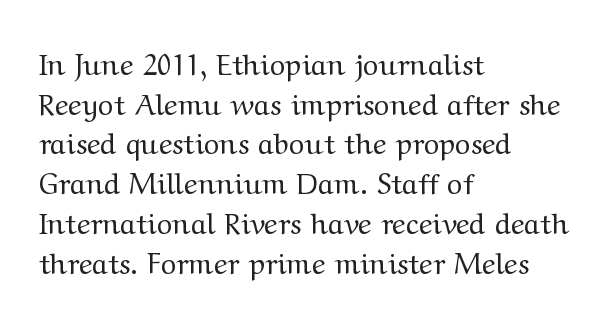
Q: Is the text bold? A: No.
Q: Is the text italic (slanted)? A: No, it is upright.
Q: Is the typeface a serif or a sans-serif typeface? A: Serif.
Q: Is the text underlined? A: No.
Q: How is the paragraph aligned? A: Left-aligned.
Q: Is the spacing between letters normal or unusually wide? A: Normal.
Q: Is the spacing between lines tight, normal or loose? A: Normal.
Q: Width (condensed, normal, or wide)? A: Wide.
Q: Stroke contrast? A: Medium.
Q: x-height? A: Medium.
Q: Monospaced? A: No.
